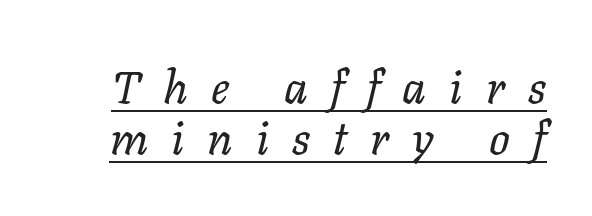
Q: Is the text bold? A: No.
Q: Is the text italic (slanted)? A: Yes, it leans right by about 11 degrees.
Q: Is the text underlined? A: Yes.
Q: Is the spacing between letters normal or unusually wide? A: Unusually wide.
Q: Is the spacing between lines tight, normal or loose? A: Tight.
Q: Width (condensed, normal, or wide)? A: Normal.
Q: Stroke contrast? A: Low.
Q: x-height? A: Medium.
Q: Monospaced? A: No.
